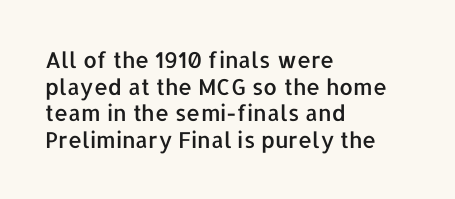
The image shows 22 px text type, upright; set left-aligned, line spacing 1.21x, normal letter spacing, not underlined.
